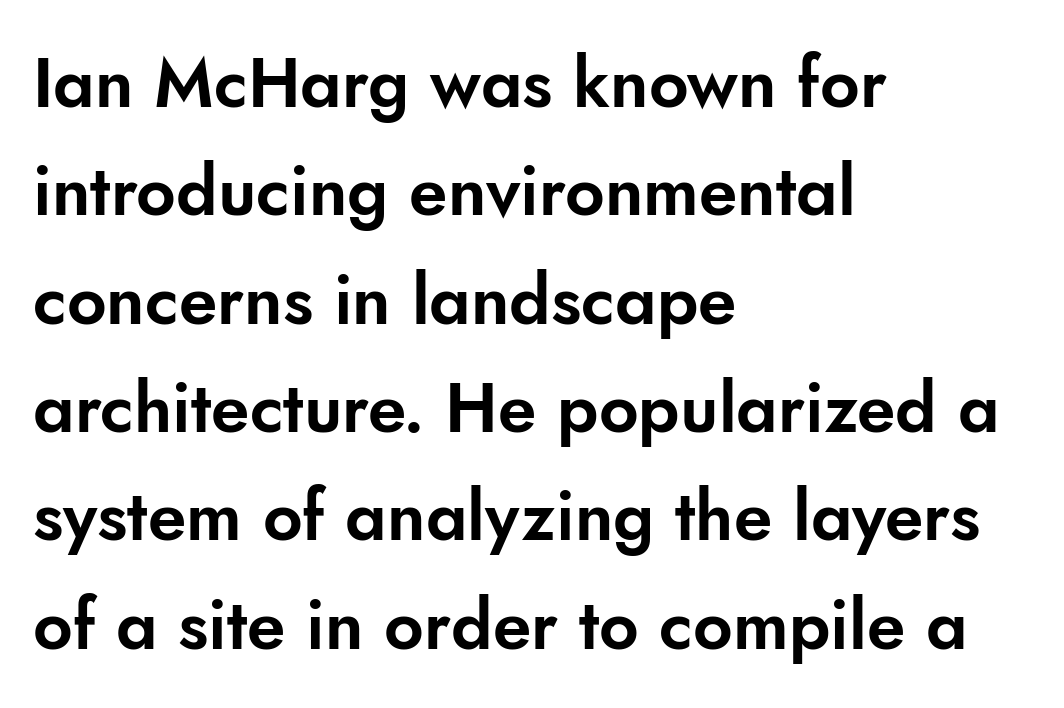
Q: Is the text italic (slanted)? A: No, it is upright.
Q: Is the typeface a serif or a sans-serif typeface? A: Sans-serif.
Q: Is the text underlined? A: No.
Q: How is the paragraph aligned? A: Left-aligned.
Q: Is the spacing between letters normal or unusually wide? A: Normal.
Q: Is the spacing between lines tight, normal or loose? A: Normal.
Q: Width (condensed, normal, or wide)? A: Normal.
Q: Stroke contrast? A: Low.
Q: x-height? A: Small.
Q: Monospaced? A: No.
